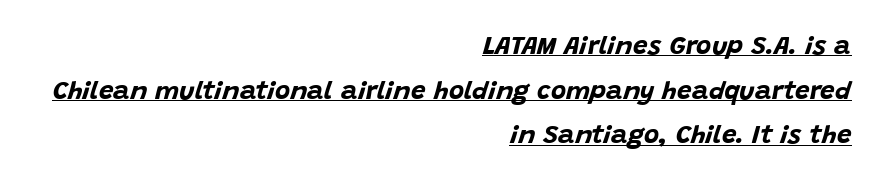
Q: Is the text bold? A: Yes.
Q: Is the text italic (slanted)? A: Yes, it leans right by about 15 degrees.
Q: Is the text underlined? A: Yes.
Q: How is the paragraph aligned? A: Right-aligned.
Q: Is the spacing between letters normal or unusually wide? A: Normal.
